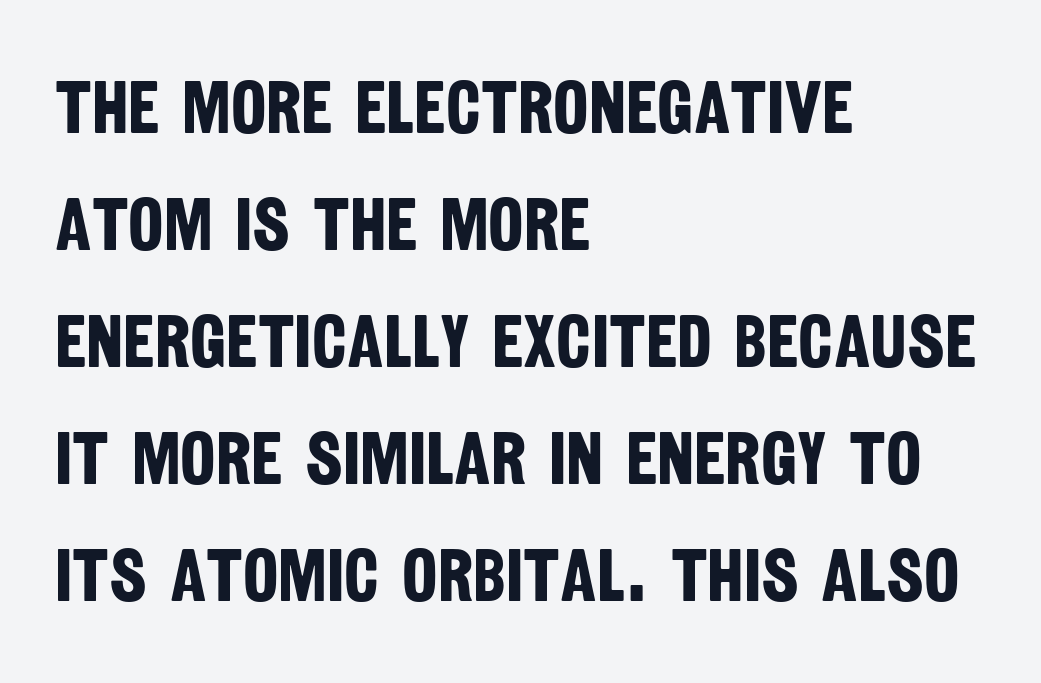
The image shows 75 px bold, condensed sans-serif type; set left-aligned, normal line spacing (1.56x), normal letter spacing, not underlined; low stroke contrast and a large x-height.
